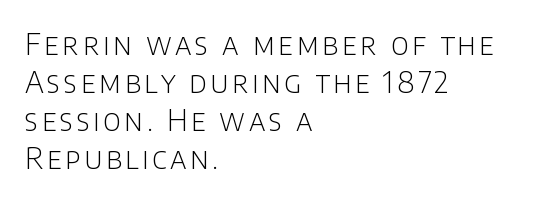
Q: Is the text bold? A: No.
Q: Is the text italic (slanted)? A: No, it is upright.
Q: Is the typeface a serif or a sans-serif typeface? A: Sans-serif.
Q: Is the text underlined? A: No.
Q: How is the paragraph aligned? A: Left-aligned.
Q: Is the spacing between lines tight, normal or loose? A: Normal.
Q: Width (condensed, normal, or wide)? A: Normal.
Q: Stroke contrast? A: Low.
Q: x-height? A: Large.
Q: Monospaced? A: No.
